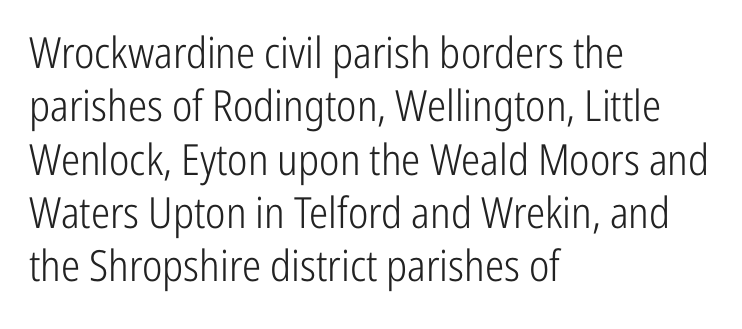
Q: Is the text bold? A: No.
Q: Is the text italic (slanted)? A: No, it is upright.
Q: Is the typeface a serif or a sans-serif typeface? A: Sans-serif.
Q: Is the text underlined? A: No.
Q: How is the paragraph aligned? A: Left-aligned.
Q: Is the spacing between letters normal or unusually wide? A: Normal.
Q: Width (condensed, normal, or wide)? A: Condensed.
Q: Stroke contrast? A: Low.
Q: x-height? A: Medium.
Q: Monospaced? A: No.
